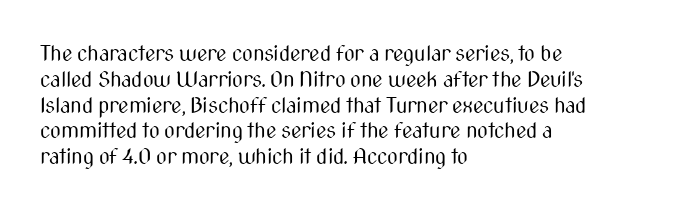
The image shows 21 px text type, upright; set left-aligned, line spacing 1.23x, normal letter spacing, not underlined.
